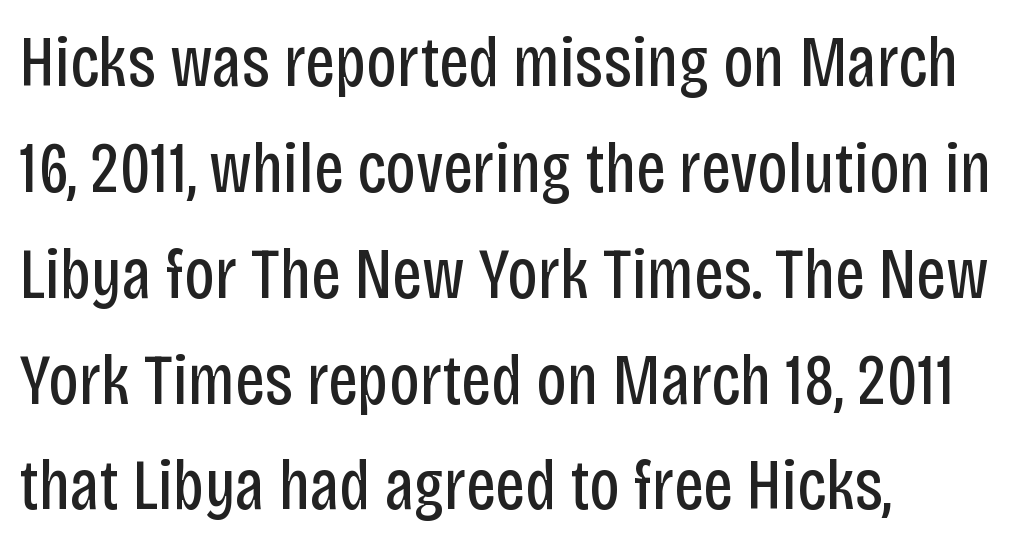
{"serif": "no", "italic": "no", "bold": "no", "weight": "regular", "width": "condensed", "stroke_contrast": "low", "x_height": "large", "monospaced": "no", "underline": "no", "align": "left", "line_spacing": "normal", "line_spacing_ratio": 1.47, "letter_spacing": "normal", "letter_spacing_em": 0.0, "glyph_px": 72}
